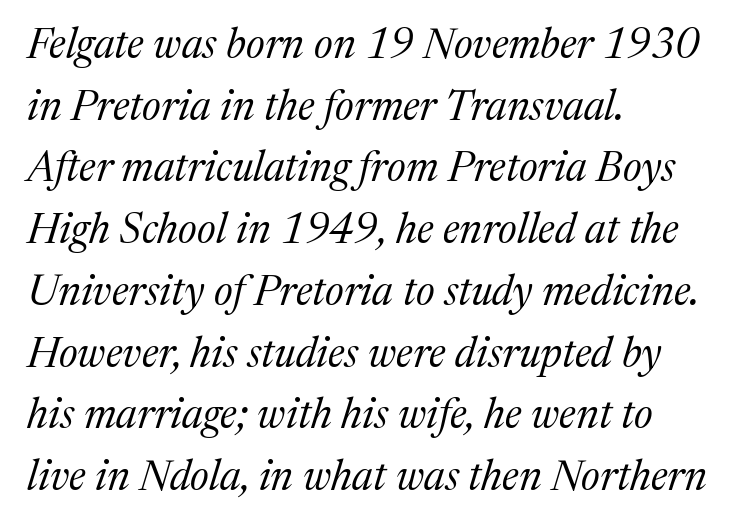
Q: Is the text bold? A: No.
Q: Is the text italic (slanted)? A: Yes, it leans right by about 17 degrees.
Q: Is the typeface a serif or a sans-serif typeface? A: Serif.
Q: Is the text underlined? A: No.
Q: How is the paragraph aligned? A: Left-aligned.
Q: Is the spacing between letters normal or unusually wide? A: Normal.
Q: Is the spacing between lines tight, normal or loose? A: Normal.
Q: Width (condensed, normal, or wide)? A: Normal.
Q: Stroke contrast? A: Medium.
Q: x-height? A: Medium.
Q: Monospaced? A: No.
